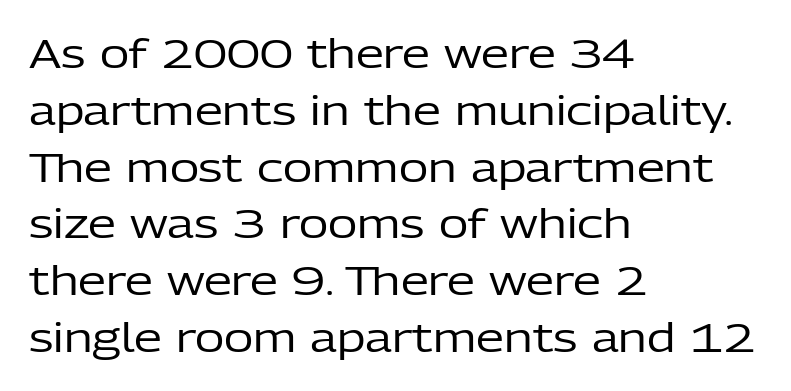
The image shows 40 px regular-weight sans-serif type, upright; set left-aligned, normal line spacing (1.42x), normal letter spacing, not underlined; low stroke contrast and a medium x-height.
